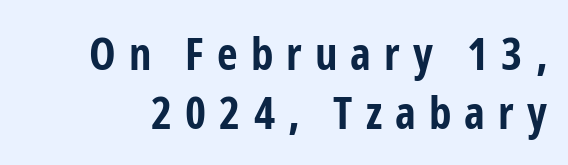
{"serif": "no", "italic": "no", "bold": "yes", "weight": "bold", "width": "condensed", "stroke_contrast": "low", "x_height": "medium", "monospaced": "no", "underline": "no", "line_spacing": "normal", "line_spacing_ratio": 1.32, "letter_spacing": "wide", "letter_spacing_em": 0.29, "glyph_px": 45}
